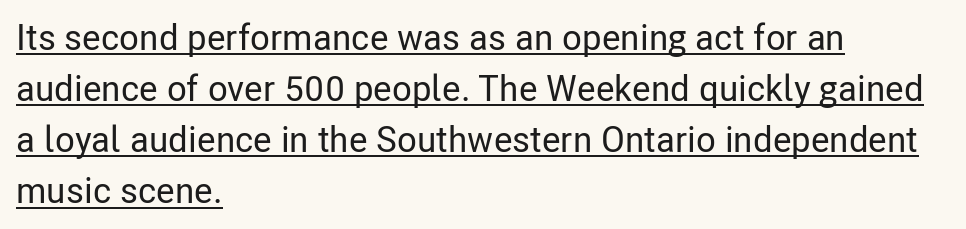
The image shows 36 px condensed sans-serif type, upright; set left-aligned, normal line spacing (1.42x), normal letter spacing, underlined; low stroke contrast and a medium x-height.
